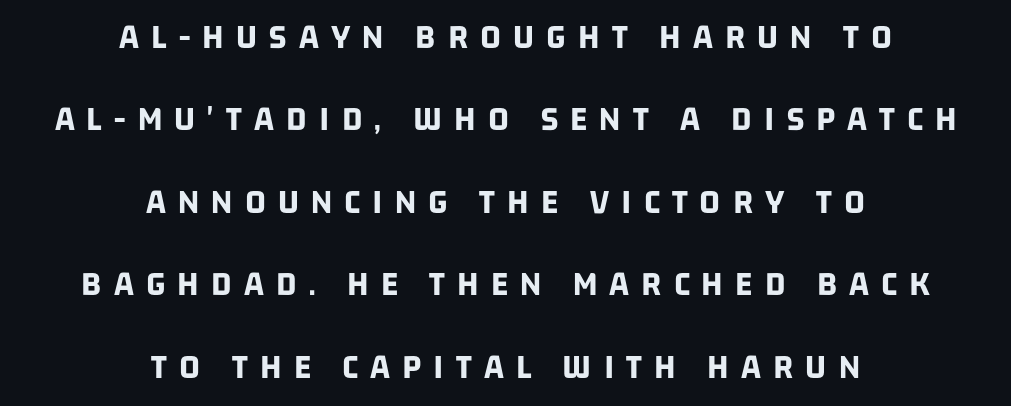
{"serif": "no", "bold": "yes", "weight": "bold", "width": "condensed", "stroke_contrast": "low", "x_height": "large", "monospaced": "no", "underline": "no", "align": "center", "line_spacing": "loose", "line_spacing_ratio": 2.29, "letter_spacing": "wide", "letter_spacing_em": 0.34, "glyph_px": 36}
